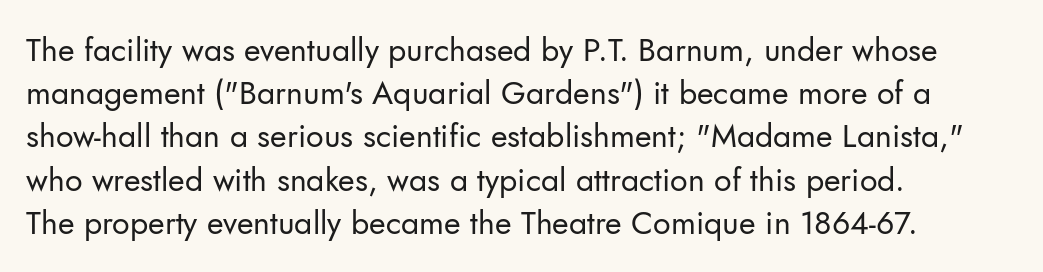
The image shows 32 px regular-weight sans-serif type, upright; set left-aligned, normal line spacing (1.35x), normal letter spacing, not underlined; low stroke contrast and a small x-height.
